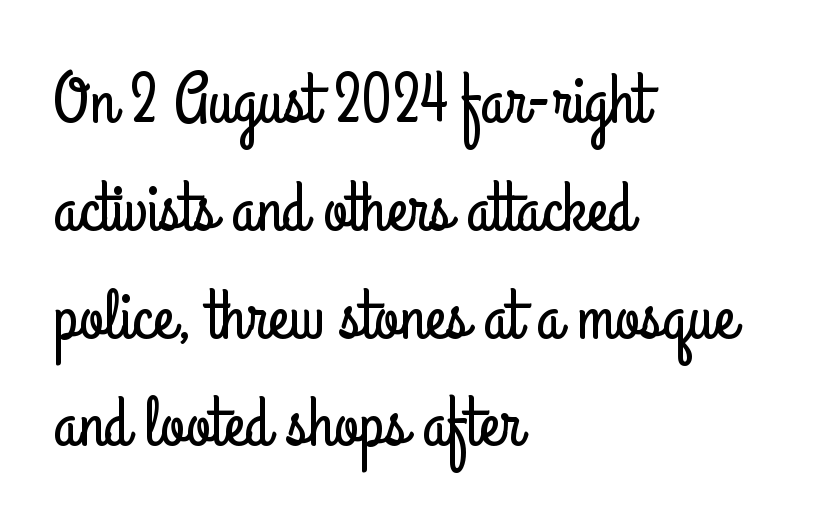
{"serif": "no", "width": "condensed", "stroke_contrast": "low", "x_height": "small", "monospaced": "no", "underline": "no", "align": "left", "line_spacing": "normal", "line_spacing_ratio": 1.54, "letter_spacing": "normal", "letter_spacing_em": 0.0, "glyph_px": 70}
